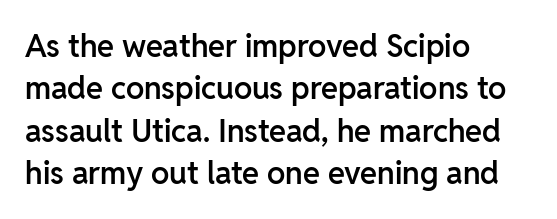
Students, this is semibold: more ink than regular, less than bold. Letterform terminals end flat and unadorned throughout the passage. Caption: standard tracking, unaltered. The face used here is proportionally spaced, like ordinary book or web type. Does the leading feel generous? No, just average. A bare baseline throughout the passage.
